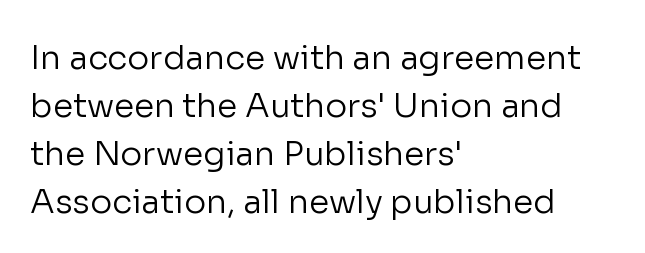
{"serif": "no", "italic": "no", "bold": "no", "weight": "regular", "width": "normal", "stroke_contrast": "low", "x_height": "medium", "monospaced": "no", "underline": "no", "align": "left", "line_spacing": "normal", "line_spacing_ratio": 1.45, "letter_spacing": "normal", "letter_spacing_em": 0.0, "glyph_px": 33}
